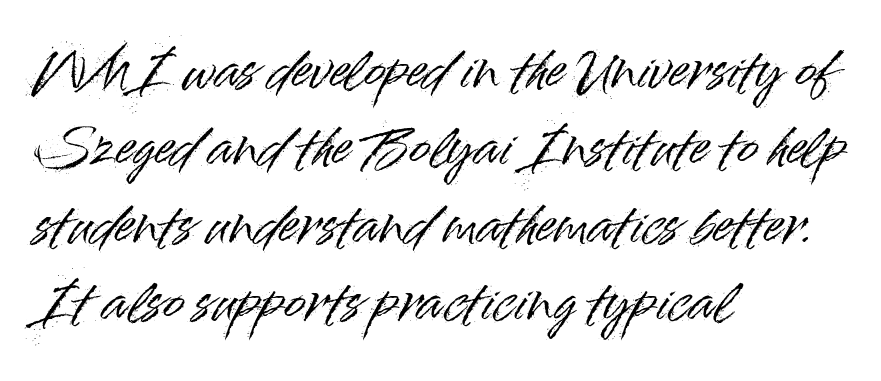
Font category for this specimen: sans-serif. In terms of leading, this rendering sits right in the middle. Tracking here is standard; glyphs follow each other at the usual distance.
